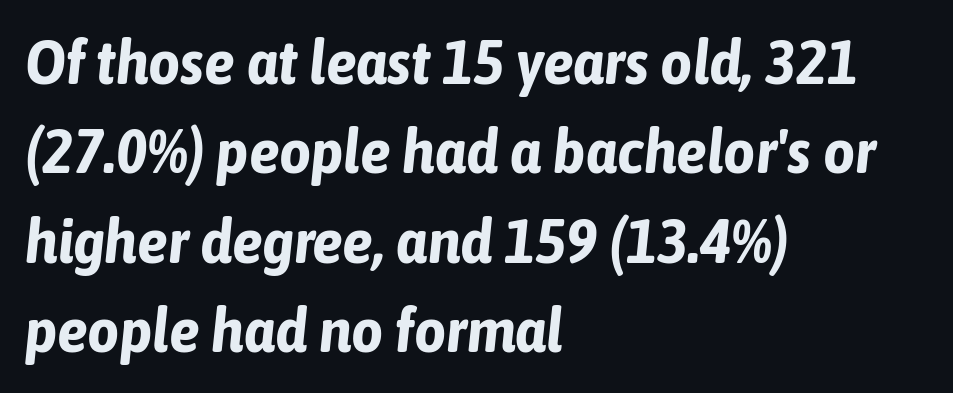
{"italic": "yes", "lean": "right", "slant_degrees": 6, "bold": "yes", "weight": "bold", "width": "condensed", "stroke_contrast": "low", "x_height": "medium", "monospaced": "no", "underline": "no", "align": "left", "line_spacing": "normal", "line_spacing_ratio": 1.44, "letter_spacing": "normal", "letter_spacing_em": 0.0, "glyph_px": 62}
